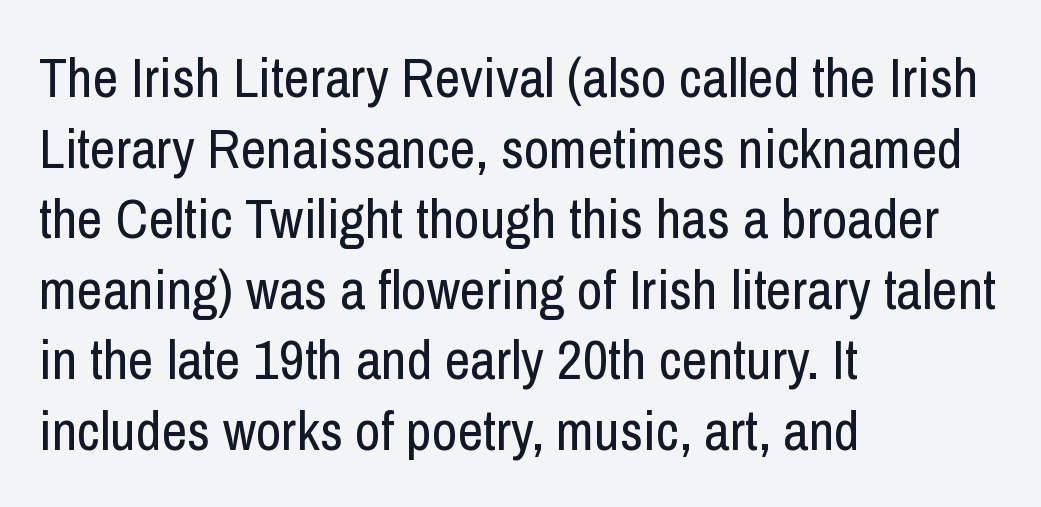
{"serif": "no", "italic": "no", "bold": "no", "weight": "regular", "width": "condensed", "stroke_contrast": "low", "x_height": "medium", "monospaced": "no", "underline": "no", "align": "left", "line_spacing": "normal", "line_spacing_ratio": 1.26, "letter_spacing": "normal", "letter_spacing_em": 0.0, "glyph_px": 56}
